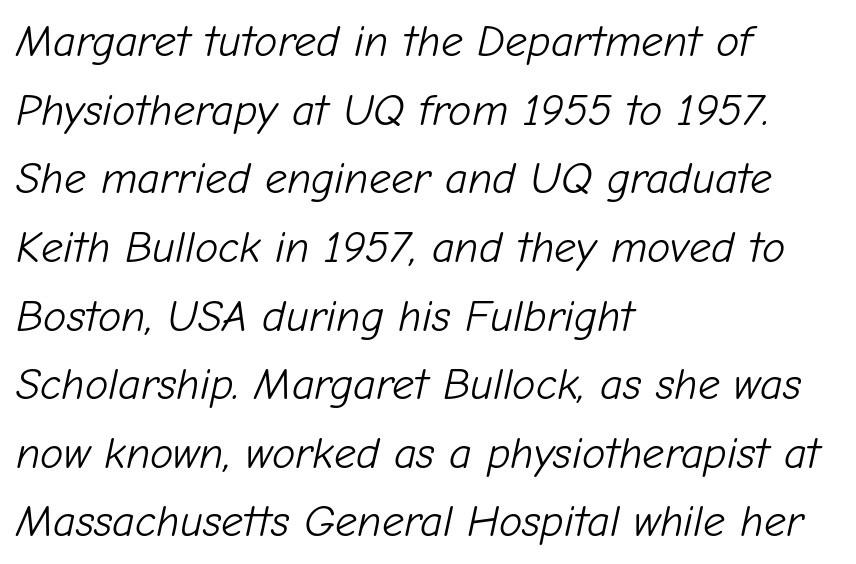
Spacing between characters is what you'd get straight out of the box. Varying glyph widths throughout — classic text-font behaviour. The space beneath each line is pristine and unruled. One-word summary of the alignment: left.
